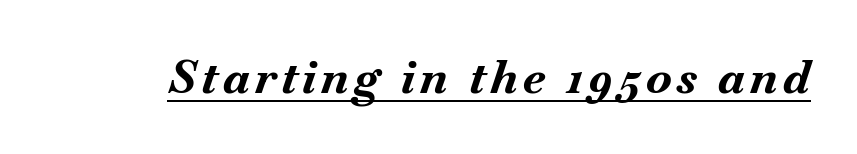
{"italic": "yes", "lean": "right", "slant_degrees": 18, "bold": "yes", "weight": "bold", "width": "normal", "stroke_contrast": "medium", "x_height": "small", "monospaced": "no", "underline": "yes", "glyph_px": 46}
